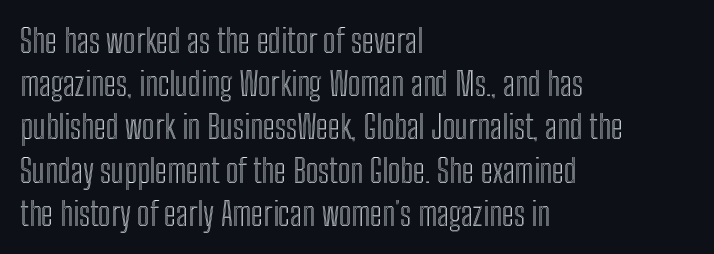
Q: Is the text italic (slanted)? A: No, it is upright.
Q: Is the text underlined? A: No.
Q: How is the paragraph aligned? A: Left-aligned.
Q: Is the spacing between letters normal or unusually wide? A: Normal.
Q: Is the spacing between lines tight, normal or loose? A: Normal.
Q: Width (condensed, normal, or wide)? A: Condensed.
Q: x-height? A: Medium.
Q: Monospaced? A: No.
